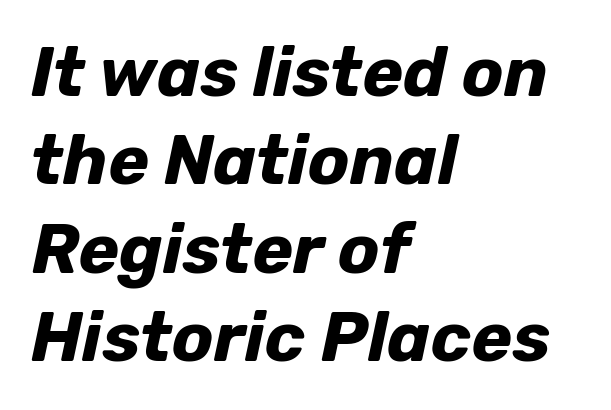
Q: Is the text bold? A: Yes.
Q: Is the text italic (slanted)? A: Yes, it leans right by about 12 degrees.
Q: Is the text underlined? A: No.
Q: How is the paragraph aligned? A: Left-aligned.
Q: Is the spacing between letters normal or unusually wide? A: Normal.
Q: Is the spacing between lines tight, normal or loose? A: Normal.
Q: Width (condensed, normal, or wide)? A: Normal.
Q: Stroke contrast? A: Low.
Q: x-height? A: Medium.
Q: Monospaced? A: No.
